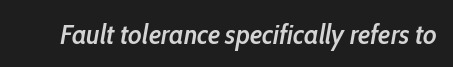
{"italic": "yes", "lean": "right", "slant_degrees": 10, "bold": "semi", "weight": "semibold", "width": "condensed", "stroke_contrast": "low", "x_height": "medium", "monospaced": "no", "underline": "no", "letter_spacing": "normal", "letter_spacing_em": 0.0, "glyph_px": 28}
